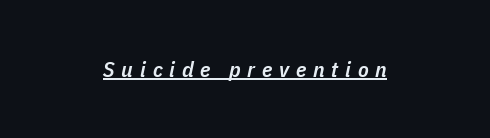
In CSS terms this would be text-align: center. Honestly, the underline is the first thing you notice here. The type is letterspaced generously, with wide tracking. Every letter is mildly thick-stroked: semibold rather than bold.
